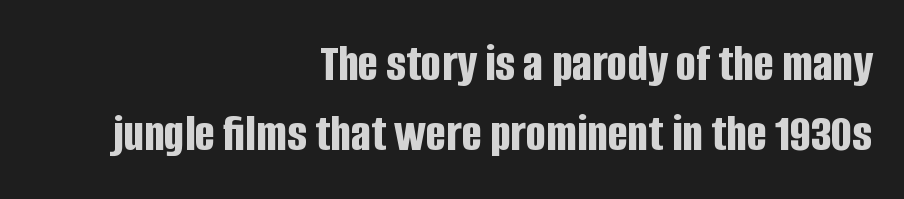
A typesetter would call this zero additional tracking. Does the lettering tilt? It doesn't — this is upright. How heavy is the stroke? Heavy — this is a bold. Evenly set lines give the paragraph a standard silhouette. The letters advance in unequal steps, a hallmark of proportional type.
